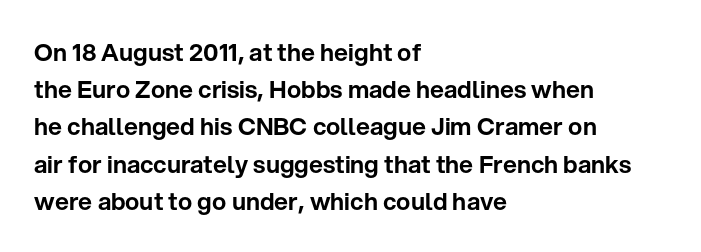
The image shows 24 px text type, upright; set left-aligned, normal line spacing (1.55x), normal letter spacing, not underlined.
